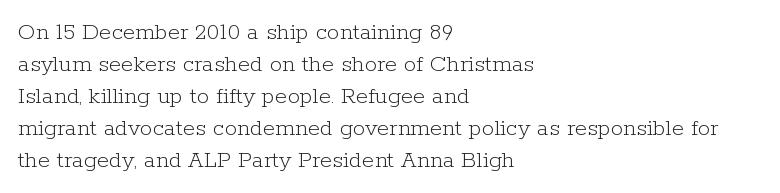
Glance below the letters and you will spot only blank space. The weight tops out at a normal text grade. Teacher's note: observe the even left margin — that is flush-left alignment. Interline gaps are of average width in this sample. In terms of posture, this sample is upright.
